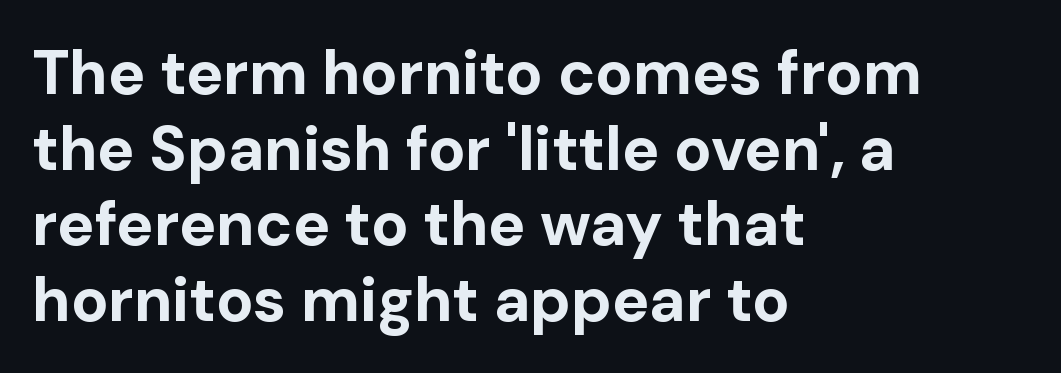
Q: Is the text bold? A: Yes.
Q: Is the text italic (slanted)? A: No, it is upright.
Q: Is the typeface a serif or a sans-serif typeface? A: Sans-serif.
Q: Is the text underlined? A: No.
Q: How is the paragraph aligned? A: Left-aligned.
Q: Is the spacing between letters normal or unusually wide? A: Normal.
Q: Width (condensed, normal, or wide)? A: Normal.
Q: Stroke contrast? A: Low.
Q: x-height? A: Medium.
Q: Monospaced? A: No.
